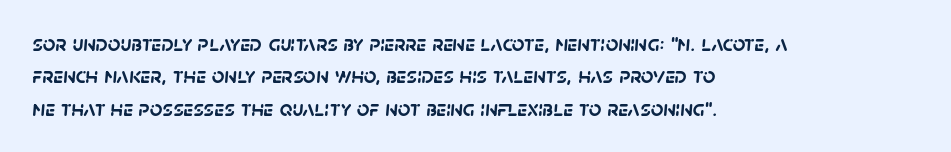
Q: Is the text bold? A: Yes.
Q: Is the text underlined? A: No.
Q: How is the paragraph aligned? A: Left-aligned.
Q: Is the spacing between letters normal or unusually wide? A: Normal.
Q: Is the spacing between lines tight, normal or loose? A: Normal.
